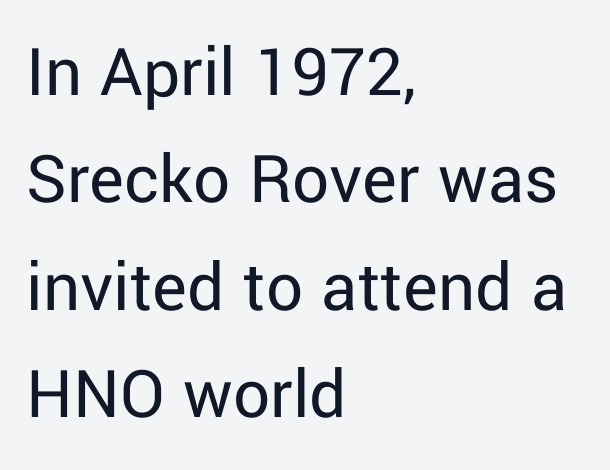
Nope, no serifs anywhere on these letters. The letters advance in unequal steps, a hallmark of proportional type. Letters have the restrained weight of plain body copy at most. The baseline area is clear.
